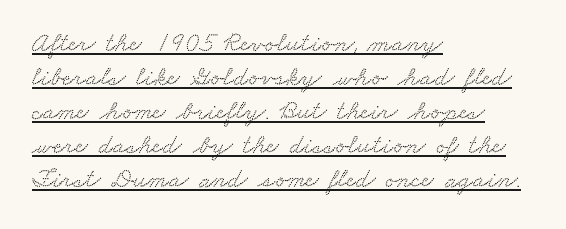
The image shows 27 px text type; set left-aligned, normal line spacing (1.26x), normal letter spacing, underlined.
